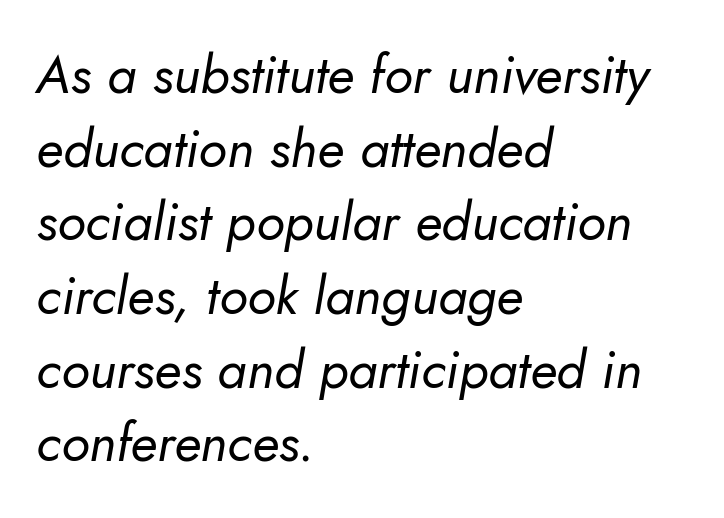
Q: Is the text bold? A: No.
Q: Is the text italic (slanted)? A: Yes, it leans right by about 10 degrees.
Q: Is the text underlined? A: No.
Q: How is the paragraph aligned? A: Left-aligned.
Q: Is the spacing between letters normal or unusually wide? A: Normal.
Q: Is the spacing between lines tight, normal or loose? A: Normal.
Q: Width (condensed, normal, or wide)? A: Normal.
Q: Stroke contrast? A: Low.
Q: x-height? A: Small.
Q: Monospaced? A: No.
